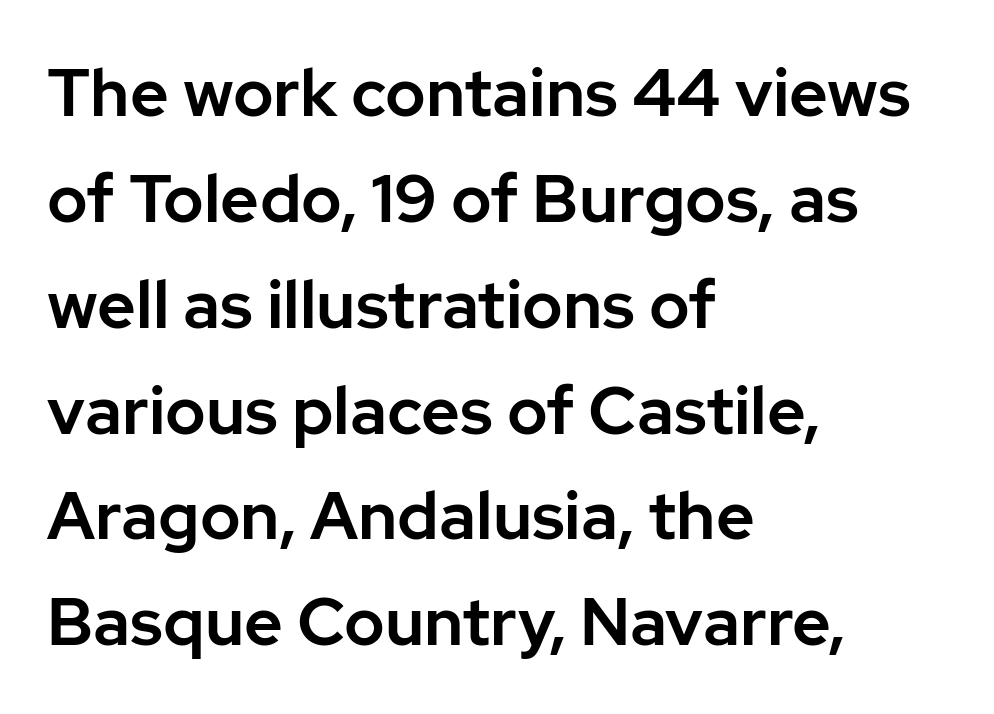
The designer left line spacing at the default. Typographically, this falls in the sans-serif category. Is the letter spacing exaggerated? No — it looks like the ordinary default. The rendering uses natural spacing where letterforms have individual widths. Does the lettering tilt? It doesn't — this is upright. The typesetter chose a ragged-right arrangement here.
